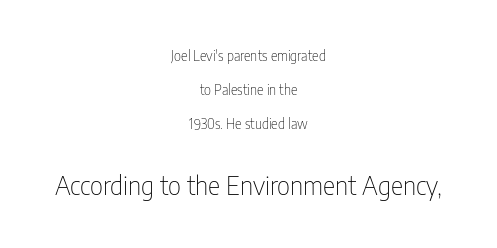
{"italic": "no", "bold": "no", "underline": "no", "align": "center", "line_spacing": "loose", "line_spacing_ratio": 2.42, "letter_spacing": "normal", "letter_spacing_em": 0.0, "larger_block": "second", "size_ratio": 1.86, "glyph_px": 26}
